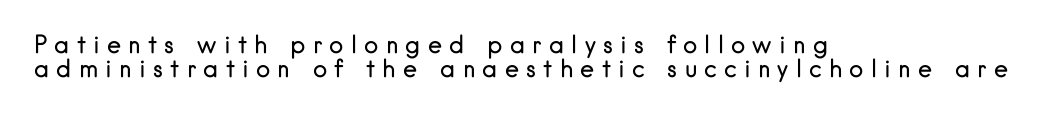
{"italic": "no", "bold": "no", "underline": "no", "align": "left", "line_spacing": "tight", "line_spacing_ratio": 1.02, "letter_spacing": "wide", "letter_spacing_em": 0.3, "glyph_px": 24}
